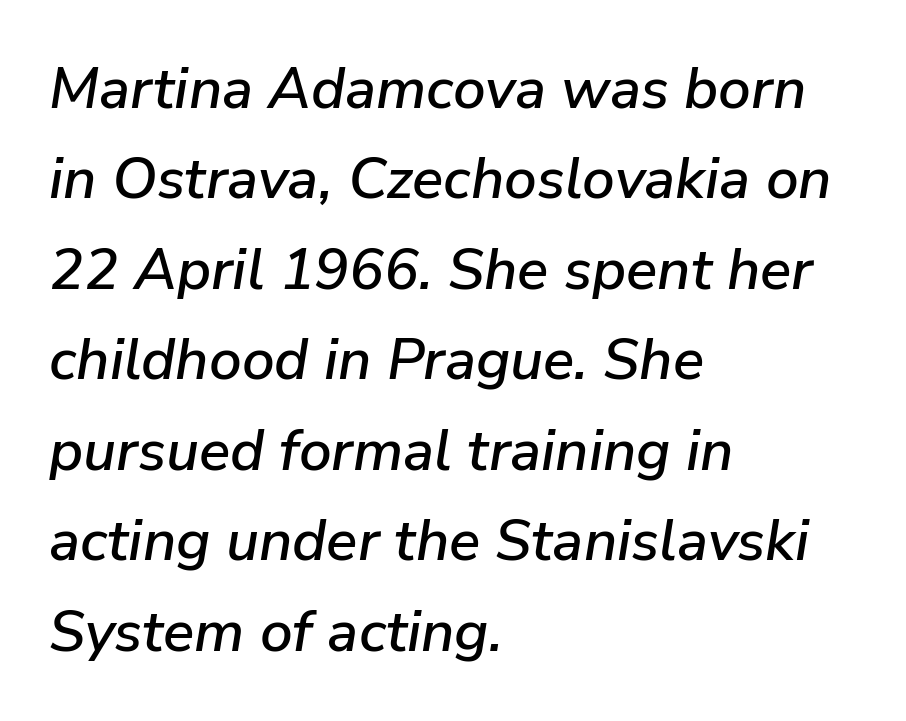
Q: Is the text italic (slanted)? A: Yes, it leans right by about 9 degrees.
Q: Is the text underlined? A: No.
Q: How is the paragraph aligned? A: Left-aligned.
Q: Is the spacing between letters normal or unusually wide? A: Normal.
Q: Is the spacing between lines tight, normal or loose? A: Normal.
Q: Width (condensed, normal, or wide)? A: Normal.
Q: Stroke contrast? A: Low.
Q: x-height? A: Medium.
Q: Monospaced? A: No.
